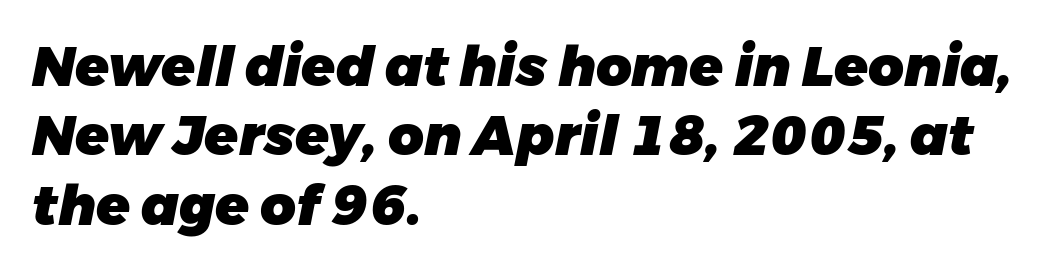
The space between consecutive lines is moderate. Plain, unruled lines of type. A typesetter would call this zero additional tracking. Emphasis by weight is at full strength: bold.
